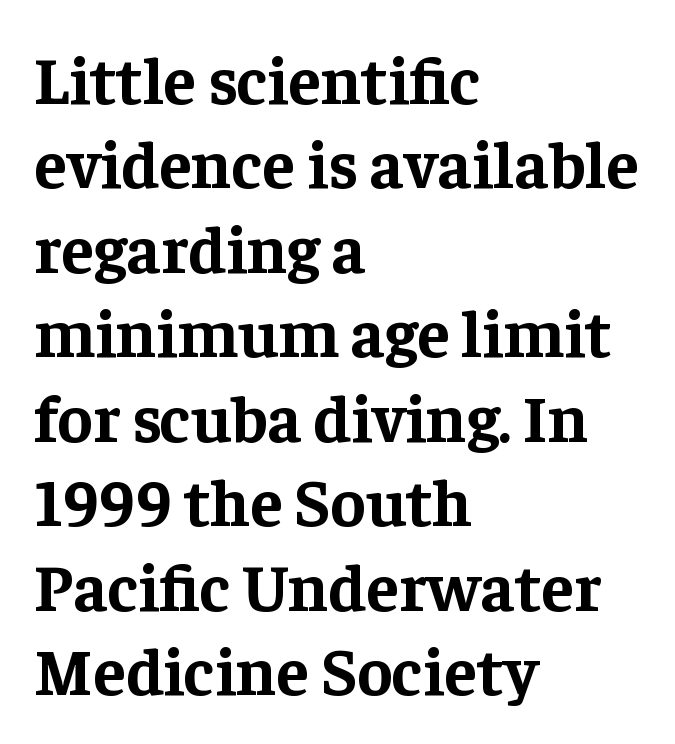
Q: Is the text bold? A: Yes.
Q: Is the text italic (slanted)? A: No, it is upright.
Q: Is the typeface a serif or a sans-serif typeface? A: Serif.
Q: Is the text underlined? A: No.
Q: How is the paragraph aligned? A: Left-aligned.
Q: Is the spacing between letters normal or unusually wide? A: Normal.
Q: Is the spacing between lines tight, normal or loose? A: Normal.
Q: Width (condensed, normal, or wide)? A: Normal.
Q: Stroke contrast? A: Low.
Q: x-height? A: Medium.
Q: Monospaced? A: No.
